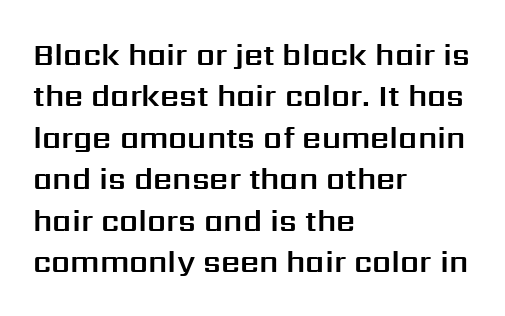
The axis of the letterforms is exactly vertical. If you drew a ruler down the left edge, every line would touch it. Letters rest on an invisible, unmarked baseline. Here the designer chose a conventional face with non-uniform glyph widths. Compared with typical paragraphs, the rows here are spaced about the same. Spacing between characters is what you'd get straight out of the box.
